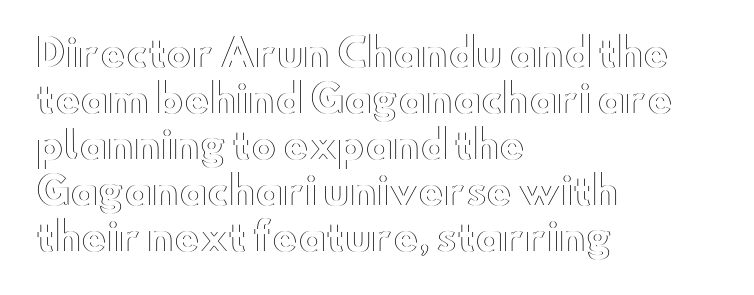
Q: Is the text italic (slanted)? A: No, it is upright.
Q: Is the text underlined? A: No.
Q: How is the paragraph aligned? A: Left-aligned.
Q: Is the spacing between letters normal or unusually wide? A: Normal.
Q: Width (condensed, normal, or wide)? A: Wide.
Q: x-height? A: Small.
Q: Monospaced? A: No.
